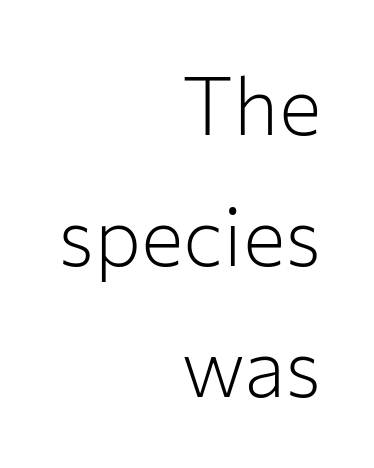
{"serif": "no", "italic": "no", "bold": "no", "weight": "light", "width": "normal", "stroke_contrast": "low", "x_height": "medium", "monospaced": "no", "underline": "no", "align": "right", "line_spacing": "normal", "line_spacing_ratio": 1.64, "letter_spacing": "normal", "letter_spacing_em": 0.0, "glyph_px": 80}
